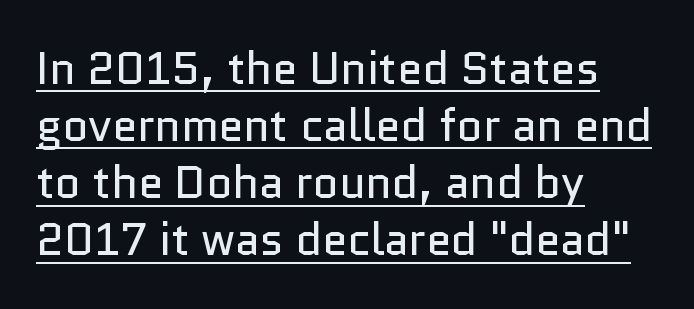
{"serif": "no", "italic": "no", "bold": "no", "weight": "regular", "width": "normal", "stroke_contrast": "low", "x_height": "medium", "monospaced": "no", "underline": "yes", "align": "left", "line_spacing": "normal", "line_spacing_ratio": 1.27, "letter_spacing": "normal", "letter_spacing_em": 0.0, "glyph_px": 45}
